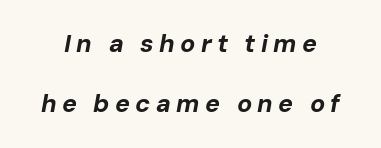
Descenders are the only things crossing below the line. Notice the wide empty band between every row — that's loose leading. Would a proofreader flag this as italicized? Yes. Here the glyphs are tracked loosely, breaking word shapes into spaced letters. Bold? Absolutely — the strokes are thick and heavy.
